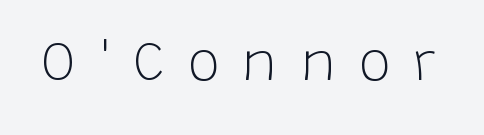
A light-to-regular cut is what we see here. The rendering uses natural spacing where letterforms have individual widths. Every stem runs plumb, perpendicular to the baseline. You can tell from the bare stems that sans-serif type was used. The rendering inserts visible extra space after every character. The passage shown is not underscored anywhere.
